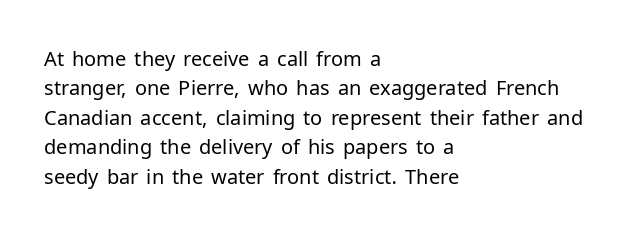
Look at the tracking — it's just the regular setting, nothing added. This sample keeps an unexceptional amount of space between lines. A typesetter would mark this as roman, not italic. Each row of text sits above clean, open space. Ink coverage per letter is moderate at most. This rendering uses left alignment, leaving the right contour irregular.
